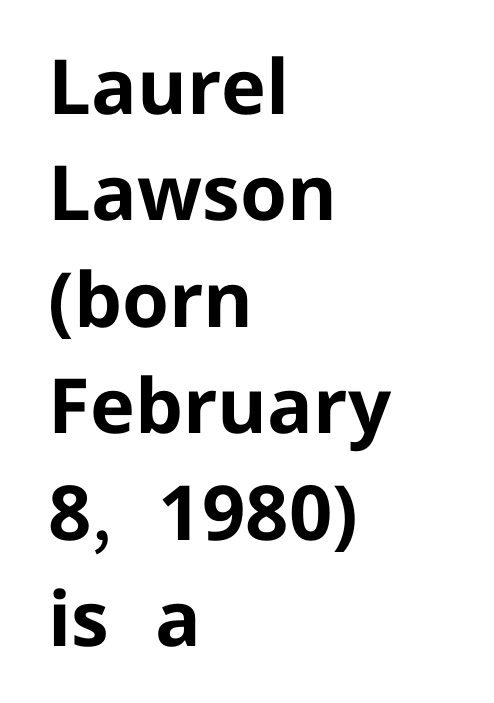
{"serif": "no", "italic": "no", "bold": "yes", "weight": "bold", "width": "normal", "stroke_contrast": "low", "x_height": "medium", "monospaced": "no", "underline": "no", "align": "left", "line_spacing": "normal", "line_spacing_ratio": 1.4, "letter_spacing": "normal", "letter_spacing_em": 0.0, "glyph_px": 76}
